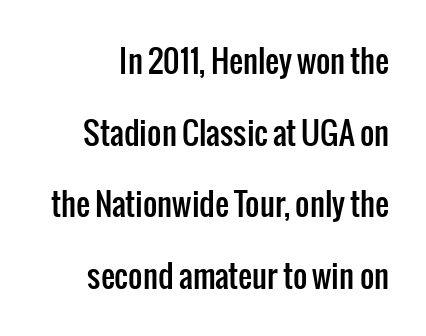
This sample has the flowing, uneven cadence of proportional lettering. Check the space under the baseline: it is left empty. You could fit nearly another row in the gap between these rows. Tracking here is standard; glyphs follow each other at the usual distance. Every character sits straight up, as roman type does. Are there feet on the stems? There aren't — it's a sans.
